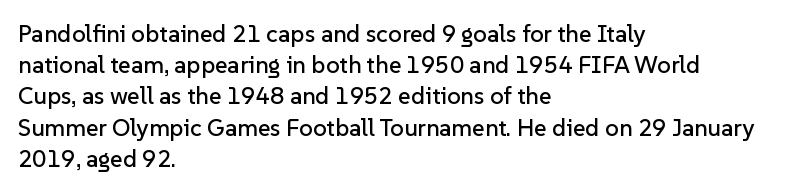
Q: Is the text italic (slanted)? A: No, it is upright.
Q: Is the text underlined? A: No.
Q: How is the paragraph aligned? A: Left-aligned.
Q: Is the spacing between letters normal or unusually wide? A: Normal.
Q: Is the spacing between lines tight, normal or loose? A: Normal.
